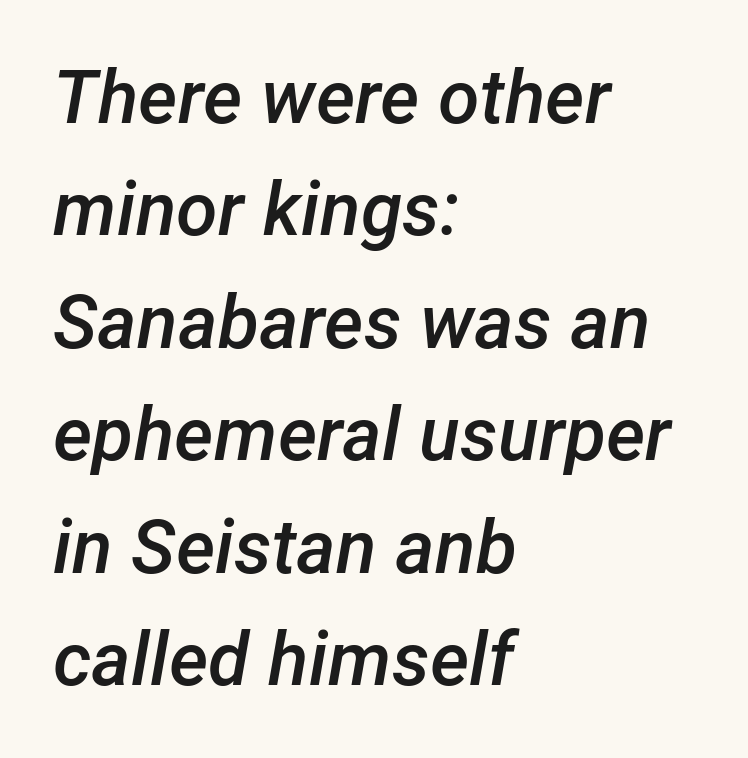
The image shows 75 px semibold type, italic (leaning right); set left-aligned, normal line spacing (1.5x), normal letter spacing, not underlined; low stroke contrast and a medium x-height.
